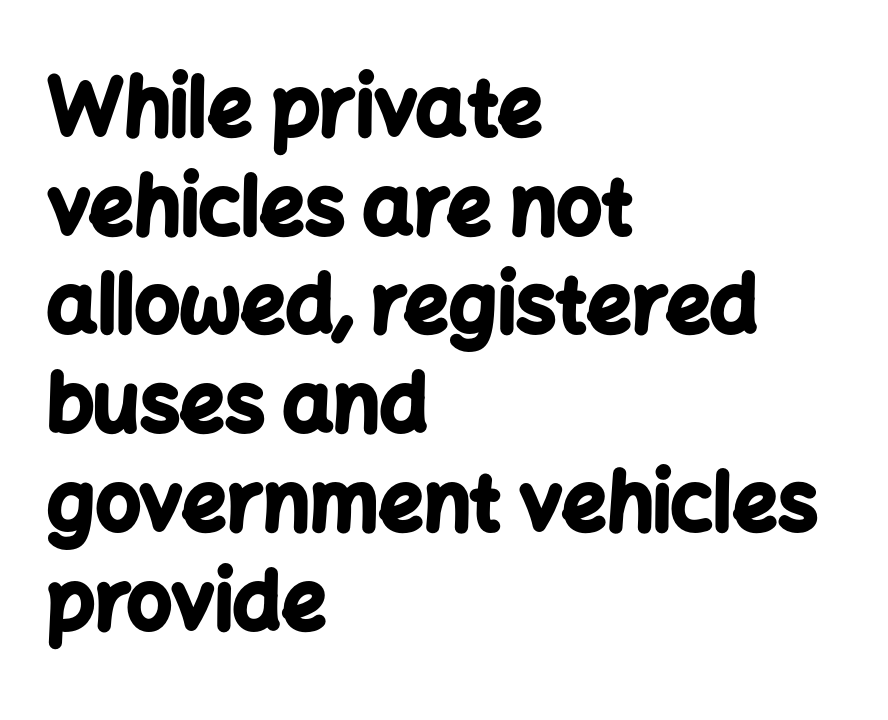
The image shows 79 px bold sans-serif type, upright; set left-aligned, normal line spacing (1.25x), normal letter spacing, not underlined; low stroke contrast and a medium x-height.
